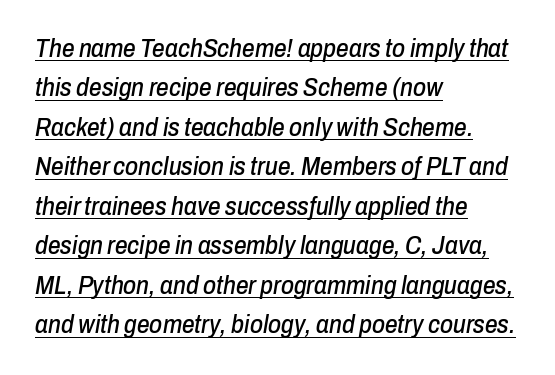
{"italic": "yes", "lean": "right", "slant_degrees": 10, "underline": "yes", "align": "left", "line_spacing": "normal", "line_spacing_ratio": 1.58, "letter_spacing": "normal", "letter_spacing_em": 0.0, "glyph_px": 25}
